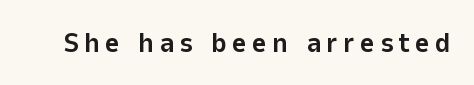
{"serif": "no", "italic": "no", "bold": "yes", "weight": "bold", "width": "normal", "stroke_contrast": "low", "x_height": "medium", "monospaced": "no", "underline": "no", "glyph_px": 28}
